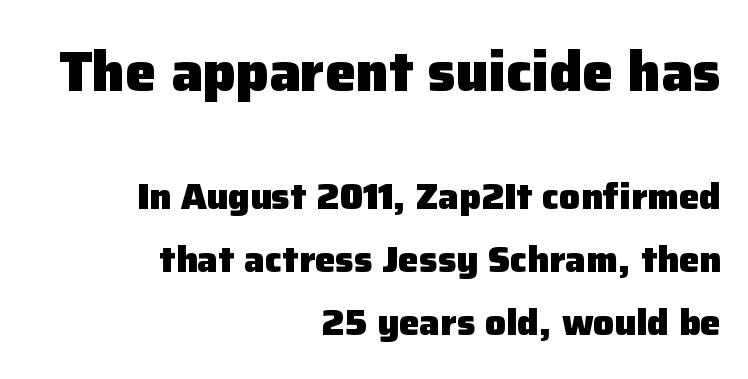
Leading: standard. If you squint, the top block still reads clearly — it's the larger of the two. There is no visible air inserted between adjacent glyphs. The letters advance in unequal steps, a hallmark of proportional type. Typesetter's note: full bold, strokes at maximum text heaviness.
